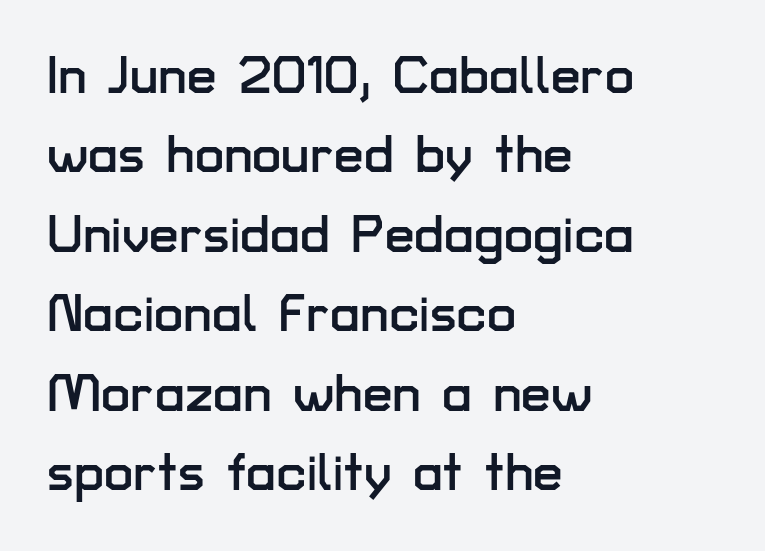
Q: Is the text italic (slanted)? A: No, it is upright.
Q: Is the typeface a serif or a sans-serif typeface? A: Sans-serif.
Q: Is the text underlined? A: No.
Q: How is the paragraph aligned? A: Left-aligned.
Q: Is the spacing between letters normal or unusually wide? A: Normal.
Q: Is the spacing between lines tight, normal or loose? A: Normal.
Q: Width (condensed, normal, or wide)? A: Normal.
Q: Stroke contrast? A: Low.
Q: x-height? A: Medium.
Q: Monospaced? A: No.
